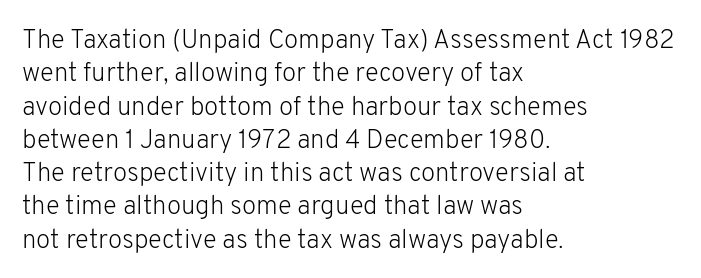
The image shows 26 px text type, upright; set left-aligned, normal line spacing (1.28x), normal letter spacing, not underlined.
